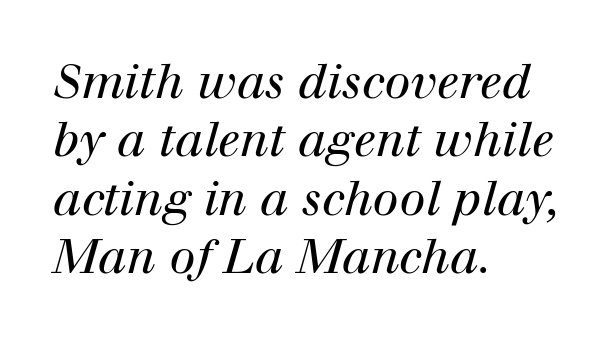
{"serif": "yes", "italic": "yes", "lean": "right", "slant_degrees": 12, "bold": "no", "weight": "regular", "width": "normal", "stroke_contrast": "high", "x_height": "medium", "monospaced": "no", "underline": "no", "align": "left", "line_spacing_ratio": 1.24, "letter_spacing": "normal", "letter_spacing_em": 0.0, "glyph_px": 47}
